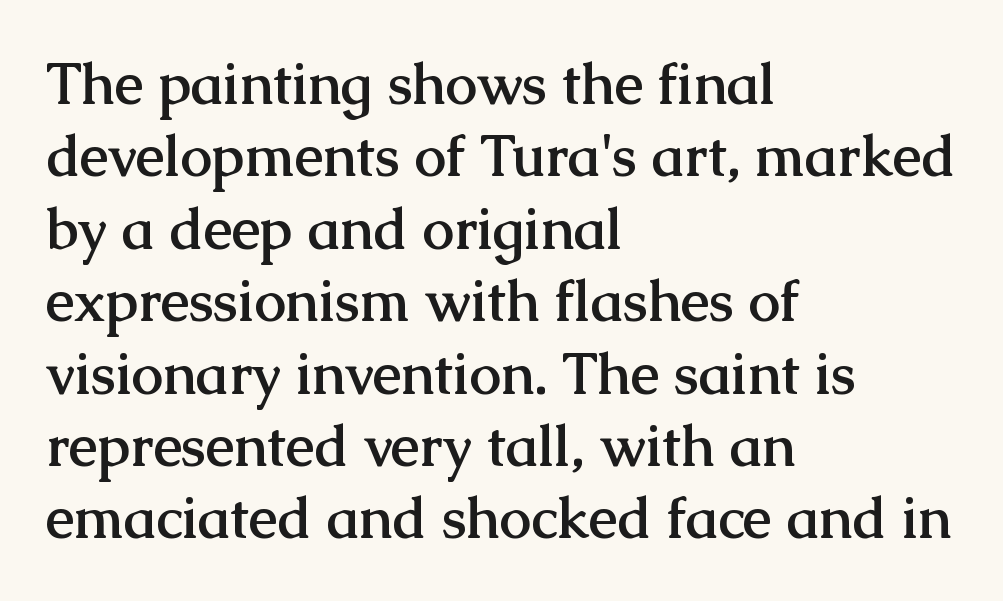
Q: Is the text bold? A: Yes.
Q: Is the text italic (slanted)? A: No, it is upright.
Q: Is the typeface a serif or a sans-serif typeface? A: Serif.
Q: Is the text underlined? A: No.
Q: How is the paragraph aligned? A: Left-aligned.
Q: Is the spacing between letters normal or unusually wide? A: Normal.
Q: Is the spacing between lines tight, normal or loose? A: Normal.
Q: Width (condensed, normal, or wide)? A: Normal.
Q: Stroke contrast? A: Medium.
Q: x-height? A: Medium.
Q: Monospaced? A: No.
